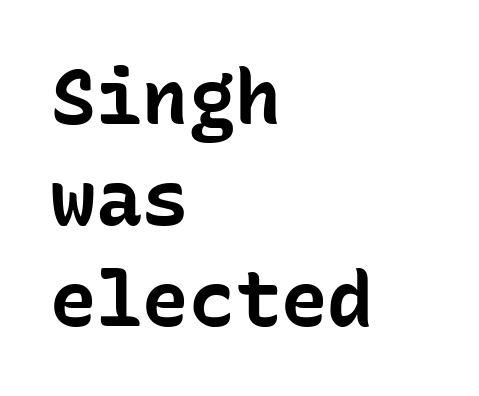
Q: Is the text bold? A: Yes.
Q: Is the text italic (slanted)? A: No, it is upright.
Q: Is the typeface a serif or a sans-serif typeface? A: Sans-serif.
Q: Is the text underlined? A: No.
Q: How is the paragraph aligned? A: Left-aligned.
Q: Is the spacing between letters normal or unusually wide? A: Normal.
Q: Is the spacing between lines tight, normal or loose? A: Normal.
Q: Width (condensed, normal, or wide)? A: Normal.
Q: Stroke contrast? A: Low.
Q: x-height? A: Medium.
Q: Monospaced? A: Yes.
